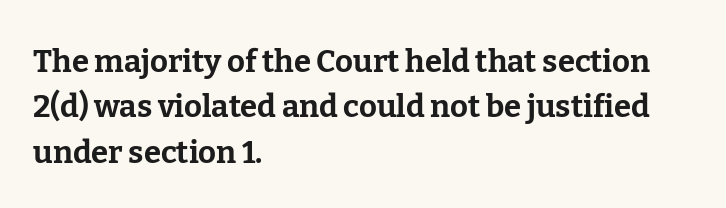
{"serif": "yes", "italic": "no", "bold": "yes", "weight": "bold", "width": "normal", "stroke_contrast": "low", "x_height": "medium", "monospaced": "no", "underline": "no", "align": "left", "line_spacing": "normal", "line_spacing_ratio": 1.46, "letter_spacing": "normal", "letter_spacing_em": 0.0, "glyph_px": 31}
